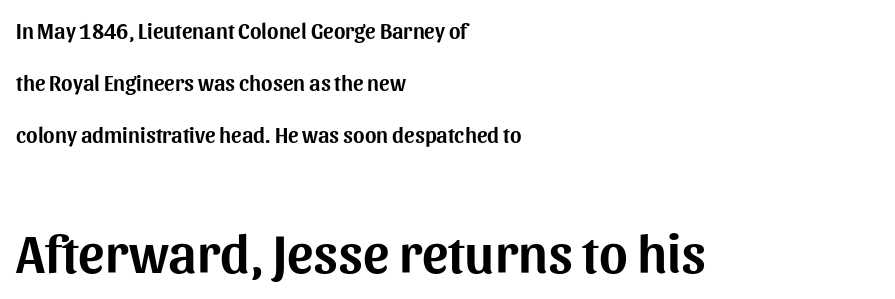
The image shows 55 px sans-serif type, upright; set left-aligned, loose line spacing (2.36x), normal letter spacing, not underlined; the second (bottom) block is 2.5x larger; medium stroke contrast and a medium x-height.
